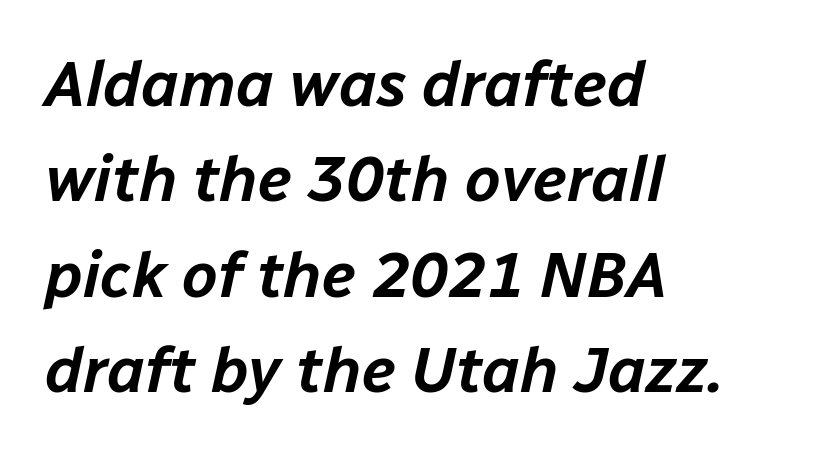
{"italic": "yes", "lean": "right", "slant_degrees": 12, "width": "normal", "stroke_contrast": "low", "x_height": "medium", "monospaced": "no", "underline": "no", "align": "left", "line_spacing": "normal", "line_spacing_ratio": 1.49, "letter_spacing": "normal", "letter_spacing_em": 0.0, "glyph_px": 64}
